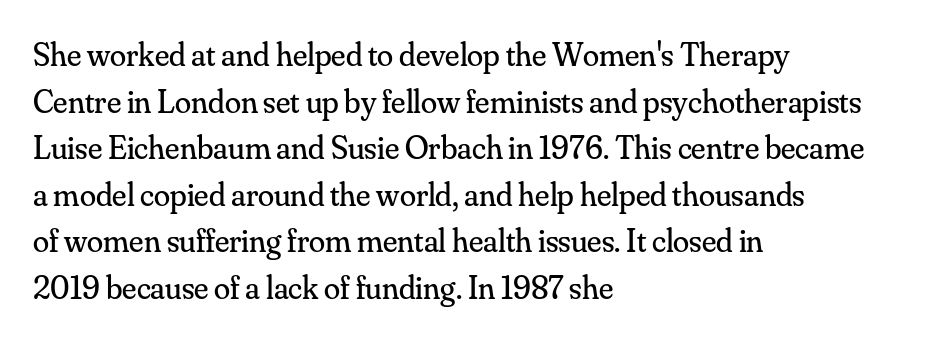
The passage shown is typed in a proportional face where columns would drift. Look at the bottom of the vertical strokes: they flare into serifs here. The tracking reads as untouched default to a designer's eye. Do the letters lean? They stand straight. Vertical stems look standard width or narrower in stroke. Every row of glyphs begins at an identical x-position on the left.
